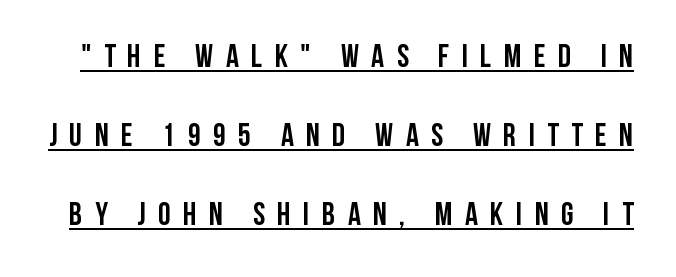
In terms of weight, the rendering is a true, heavy bold. The rendering shows plain stroke endings on the letterforms — a sans-serif design. The axis of the letterforms is exactly vertical. The line-height multiplier appears high, well above default. A typographer would call this underscored text. The letterforms stand isolated, each surrounded by extra space.
